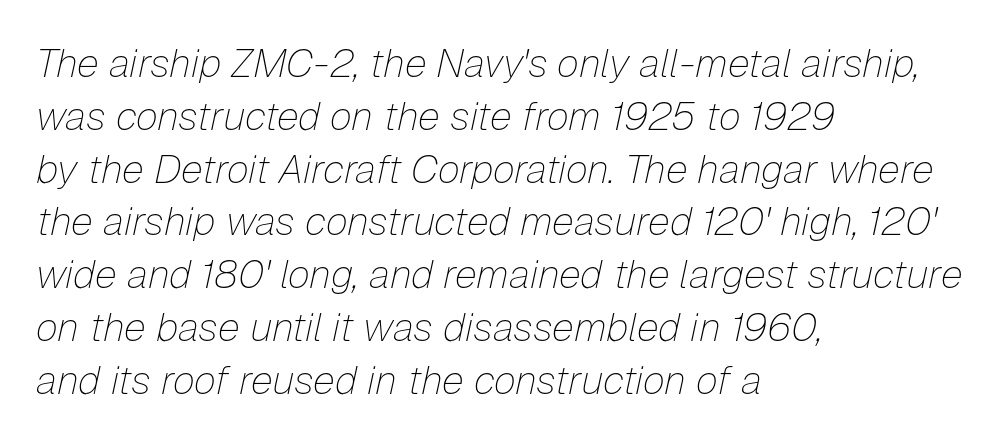
The image shows 40 px thin type, italic (leaning right); set left-aligned, normal line spacing (1.32x), normal letter spacing, not underlined; low stroke contrast and a medium x-height.
